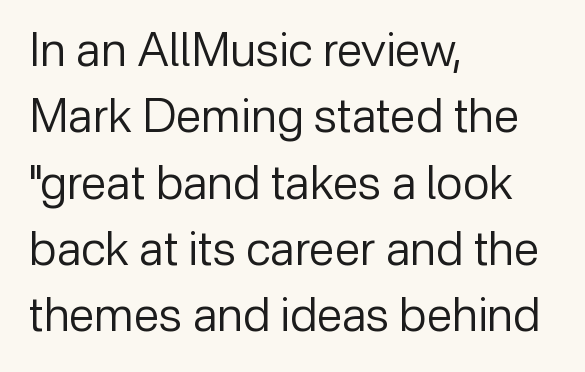
Q: Is the text bold? A: No.
Q: Is the text italic (slanted)? A: No, it is upright.
Q: Is the typeface a serif or a sans-serif typeface? A: Sans-serif.
Q: Is the text underlined? A: No.
Q: How is the paragraph aligned? A: Left-aligned.
Q: Is the spacing between letters normal or unusually wide? A: Normal.
Q: Is the spacing between lines tight, normal or loose? A: Normal.
Q: Width (condensed, normal, or wide)? A: Normal.
Q: Stroke contrast? A: Low.
Q: x-height? A: Medium.
Q: Monospaced? A: No.
